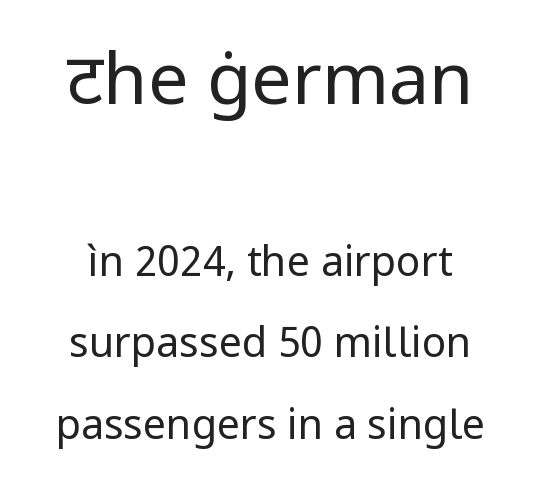
The image shows 72 px regular-weight sans-serif type, upright; set loose line spacing (1.99x), normal letter spacing, not underlined; the first (top) block is 1.76x larger; low stroke contrast and a medium x-height.
